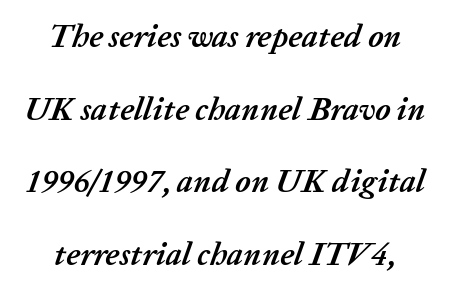
Q: Is the text bold? A: Yes.
Q: Is the text italic (slanted)? A: Yes, it leans right by about 20 degrees.
Q: Is the text underlined? A: No.
Q: Is the spacing between letters normal or unusually wide? A: Normal.
Q: Is the spacing between lines tight, normal or loose? A: Loose.
Q: Width (condensed, normal, or wide)? A: Normal.
Q: Stroke contrast? A: Low.
Q: x-height? A: Medium.
Q: Monospaced? A: No.
